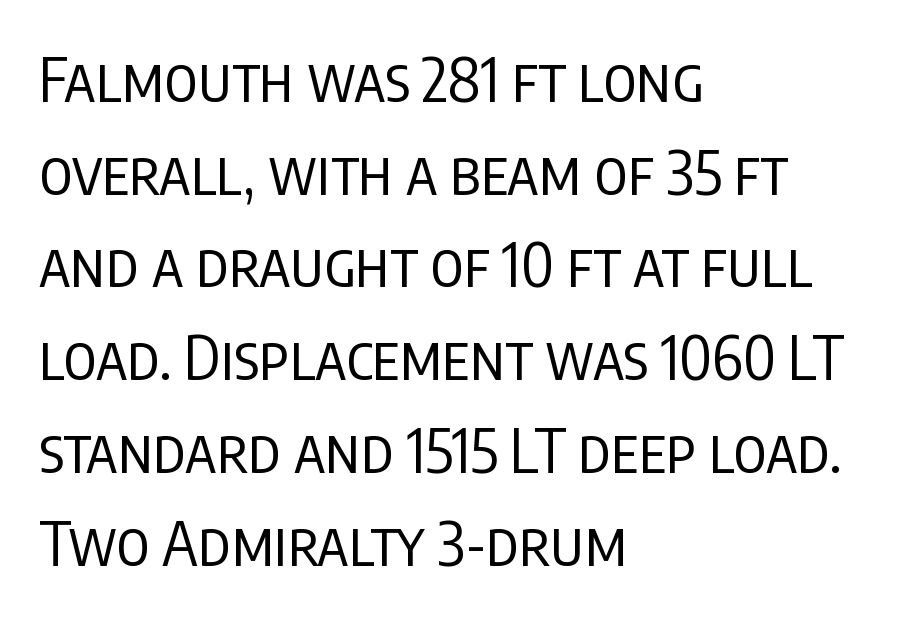
{"serif": "no", "italic": "no", "bold": "no", "weight": "regular", "width": "condensed", "stroke_contrast": "low", "x_height": "large", "monospaced": "no", "underline": "no", "align": "left", "line_spacing": "normal", "line_spacing_ratio": 1.52, "letter_spacing": "normal", "letter_spacing_em": 0.0, "glyph_px": 61}
